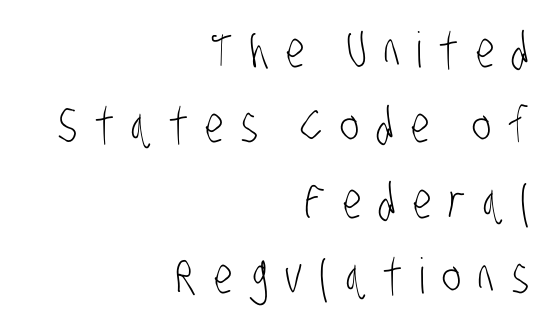
Letter spacing: wide. Stroke terminals: plain, sans-serif. Heaviness? Minimal to ordinary, like unemphasized prose. The passage shown is not underscored anywhere. The passage shown is typed in a proportional face where columns would drift. Baseline-to-baseline distance is the conventional proportion of letter height.
